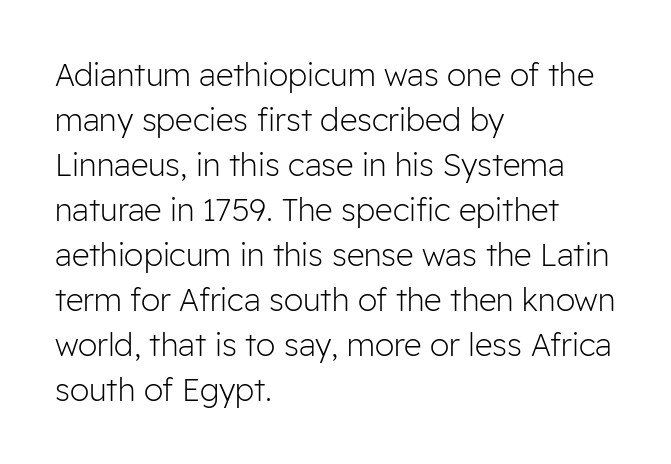
{"serif": "no", "italic": "no", "bold": "no", "weight": "light", "width": "normal", "stroke_contrast": "low", "x_height": "medium", "monospaced": "no", "underline": "no", "align": "left", "line_spacing": "normal", "line_spacing_ratio": 1.45, "letter_spacing": "normal", "letter_spacing_em": 0.0, "glyph_px": 31}
